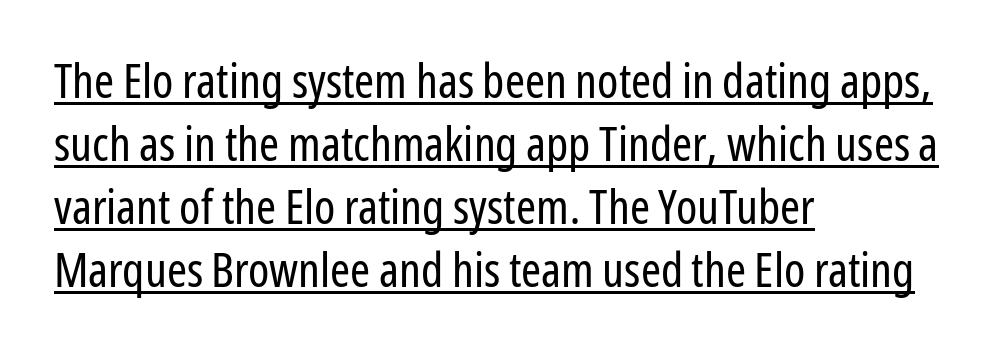
This sample carries an underscore along the baseline area. A typesetter would call this zero additional tracking. Stem width sits at or under what a default text font uses. The letters carry no serifs — their stems end cleanly without finishing strokes.
